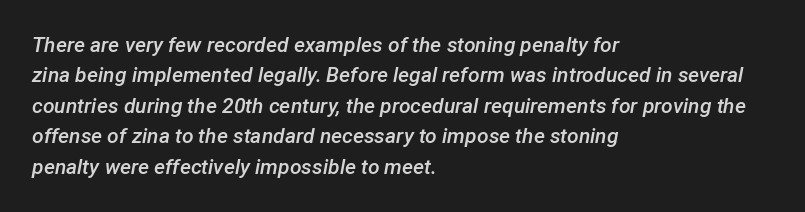
A semibold gives these letters moderate extra thickness, short of bold. If you measured baseline to baseline, you'd find a middling distance. Spacing between characters is what you'd get straight out of the box. The letters are slanted; this is an italic face. A student would call this left alignment; a typographer would say flush left, rag right. Underlining? Definitely not there.
